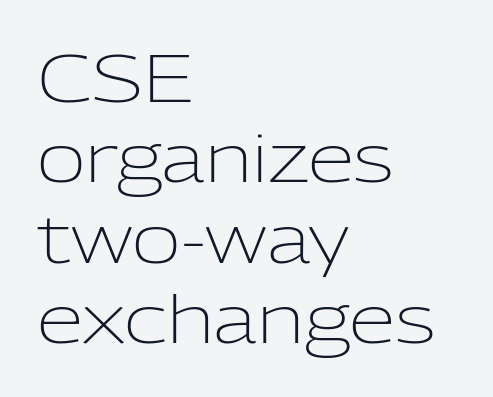
How are the letters spaced? Ordinarily, with no added tracking. The characters display no serif detailing; their extremities are plain. The string is rendered with underlining switched off. Unlike italic type, these characters show no tilt at all. The rendering uses natural spacing where letterforms have individual widths.
